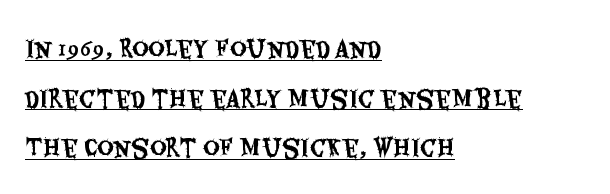
{"italic": "no", "underline": "yes", "align": "left", "line_spacing": "loose", "line_spacing_ratio": 2.16, "letter_spacing": "normal", "letter_spacing_em": 0.0, "glyph_px": 23}
